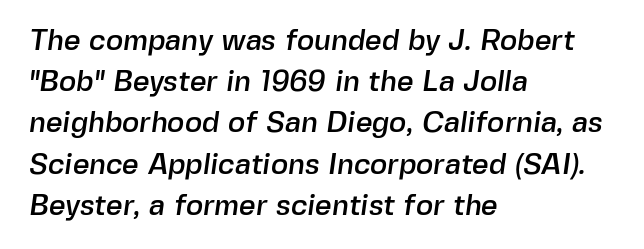
{"serif": "no", "width": "normal", "x_height": "medium", "monospaced": "no", "underline": "no", "align": "left", "line_spacing": "normal", "line_spacing_ratio": 1.42, "letter_spacing": "normal", "letter_spacing_em": 0.0, "glyph_px": 29}
